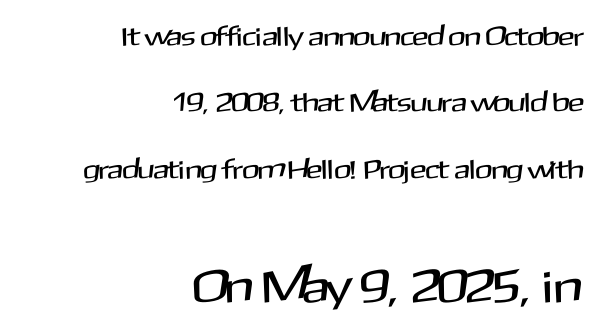
{"serif": "no", "italic": "no", "width": "normal", "stroke_contrast": "medium", "x_height": "medium", "monospaced": "no", "underline": "no", "align": "right", "line_spacing": "loose", "line_spacing_ratio": 2.46, "letter_spacing": "normal", "letter_spacing_em": 0.0, "larger_block": "second", "size_ratio": 1.74, "glyph_px": 47}
